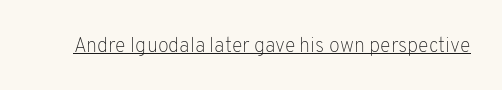
Between one letter and the next there's only the usual sliver of space. A roman cut, with each character standing at attention. The rendered words wear a rule along their underside. Heaviness? Minimal to ordinary, like unemphasized prose.
